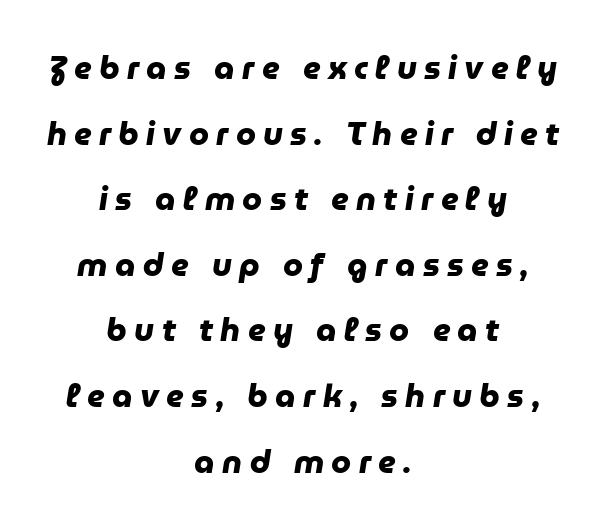
The string is rendered with underlining switched off. Whoever set this chose breathing room over compactness in the vertical rhythm. One-word summary of the alignment: center. The face used here is proportionally spaced, like ordinary book or web type.
